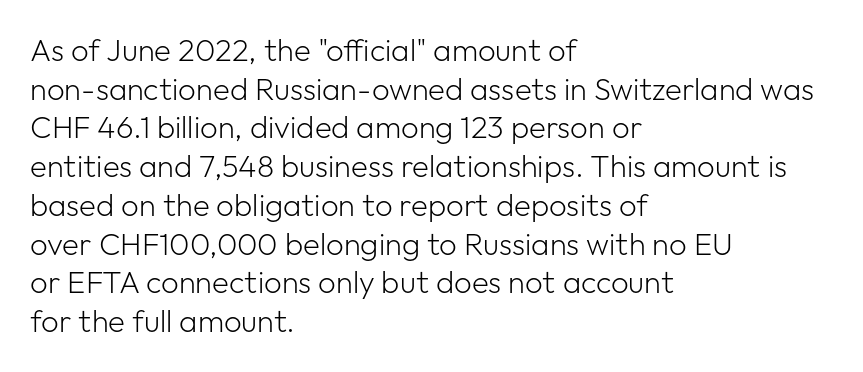
Q: Is the text bold? A: No.
Q: Is the text italic (slanted)? A: No, it is upright.
Q: Is the typeface a serif or a sans-serif typeface? A: Sans-serif.
Q: Is the text underlined? A: No.
Q: How is the paragraph aligned? A: Left-aligned.
Q: Is the spacing between letters normal or unusually wide? A: Normal.
Q: Is the spacing between lines tight, normal or loose? A: Normal.
Q: Width (condensed, normal, or wide)? A: Normal.
Q: Stroke contrast? A: Low.
Q: x-height? A: Medium.
Q: Monospaced? A: No.
